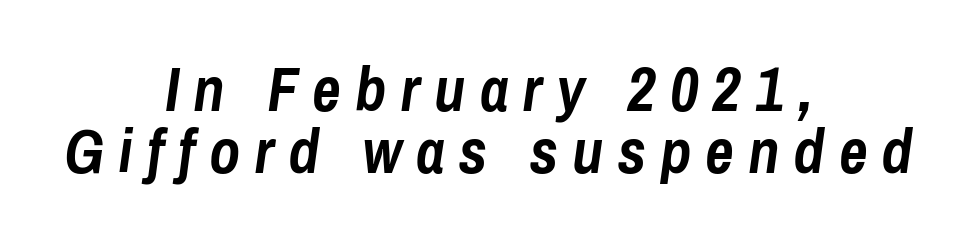
Q: Is the text bold? A: Yes.
Q: Is the text italic (slanted)? A: Yes, it leans right by about 8 degrees.
Q: Is the text underlined? A: No.
Q: How is the paragraph aligned? A: Centered.
Q: Is the spacing between letters normal or unusually wide? A: Unusually wide.
Q: Is the spacing between lines tight, normal or loose? A: Tight.
Q: Width (condensed, normal, or wide)? A: Condensed.
Q: Stroke contrast? A: Low.
Q: x-height? A: Medium.
Q: Monospaced? A: No.
